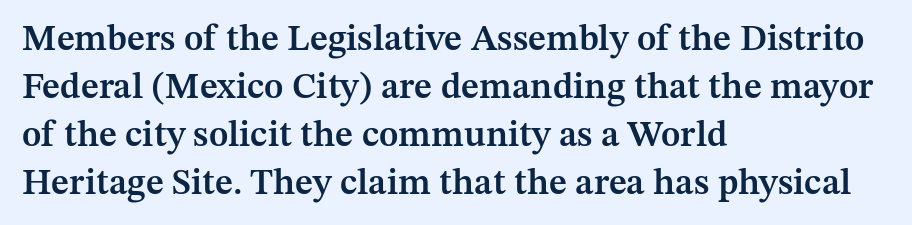
{"serif": "yes", "italic": "no", "bold": "semi", "weight": "semibold", "width": "normal", "stroke_contrast": "medium", "x_height": "medium", "monospaced": "no", "underline": "no", "align": "left", "line_spacing": "normal", "line_spacing_ratio": 1.33, "letter_spacing": "normal", "letter_spacing_em": 0.0, "glyph_px": 36}
